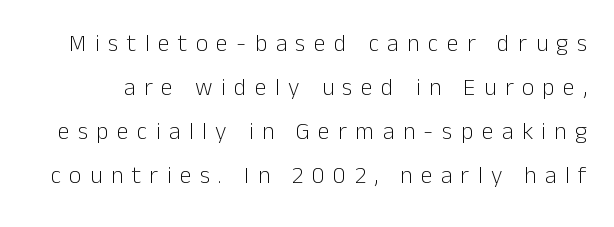
The image shows 24 px text type, upright; set line spacing 1.83x, unusually wide letter spacing (+0.35 em), not underlined.
